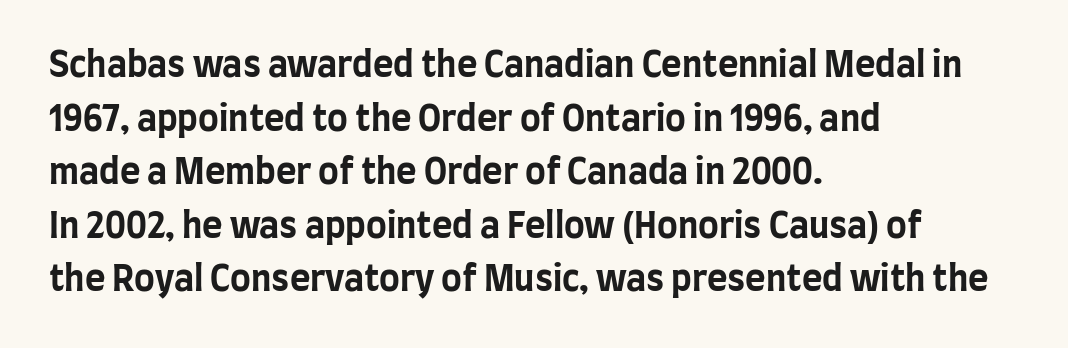
The image shows 35 px bold, condensed sans-serif type, upright; set left-aligned, normal line spacing (1.53x), normal letter spacing, not underlined; low stroke contrast and a large x-height.
